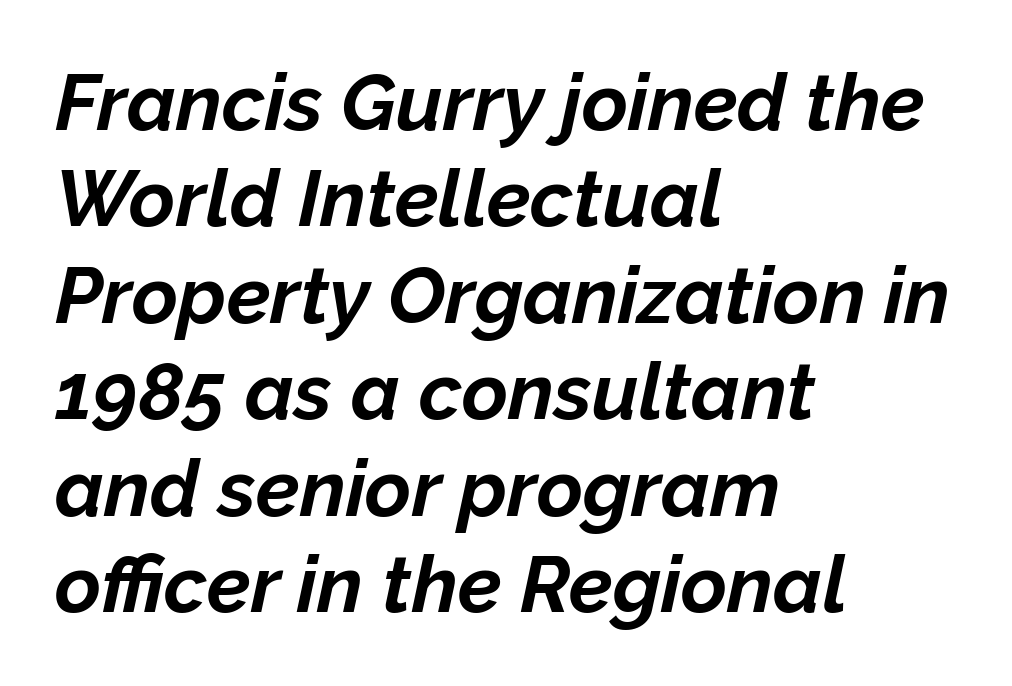
Here the designer chose a conventional face with non-uniform glyph widths. These lines keep a tight, regular rhythm from letter to letter. This is oblique type, the kind used for emphasis or titles. Plain, unruled lines of type.
